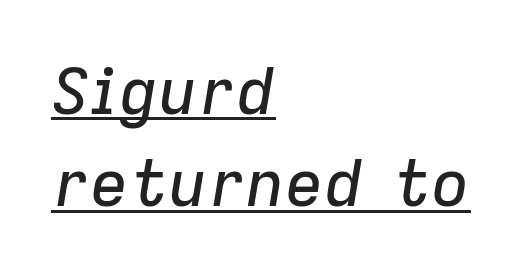
Is the block centered? No — it sits flush against the left margin. This block has exactly the height ordinary leading produces. Nothing unusual about the tracking: characters are spaced as the font intends. Looks like regular typesetting: each glyph gets only the width it needs. A rule runs beneath these lines of type.
